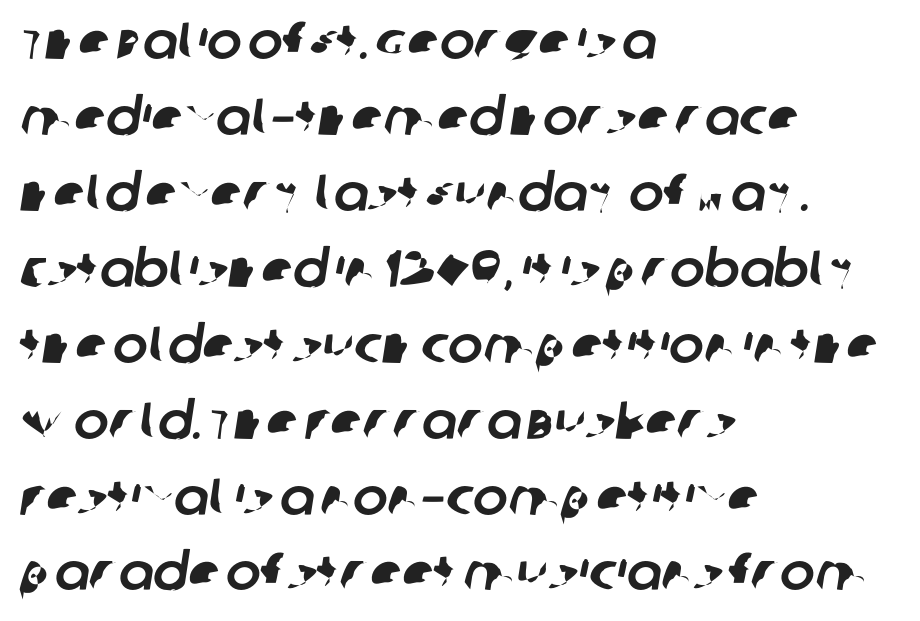
Type without underlining. If you measured baseline to baseline, you'd find a middling distance. Observe the absence of serifs on each vertical stroke in this sample. No extra tracking has been applied to these lines. The paragraph has a hard left edge and a soft right edge.
